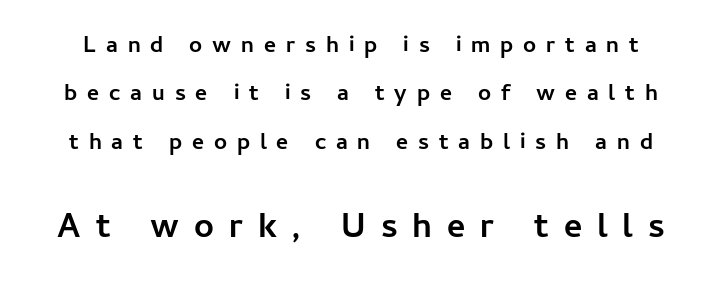
{"serif": "no", "italic": "no", "bold": "yes", "weight": "semibold", "width": "normal", "stroke_contrast": "low", "x_height": "medium", "monospaced": "no", "underline": "no", "line_spacing": "loose", "line_spacing_ratio": 2.1, "letter_spacing": "wide", "letter_spacing_em": 0.43, "larger_block": "second", "size_ratio": 1.52, "glyph_px": 35}
